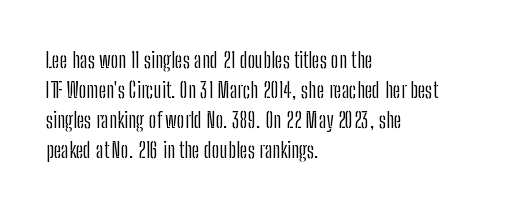
{"italic": "no", "bold": "no", "underline": "no", "align": "left", "line_spacing": "normal", "line_spacing_ratio": 1.36, "letter_spacing": "normal", "letter_spacing_em": 0.0, "glyph_px": 22}
